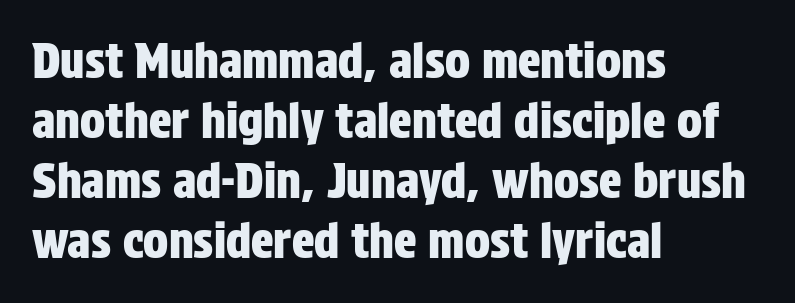
The image shows 47 px condensed sans-serif type, upright; set left-aligned, normal line spacing (1.28x), normal letter spacing, not underlined; low stroke contrast and a large x-height.
